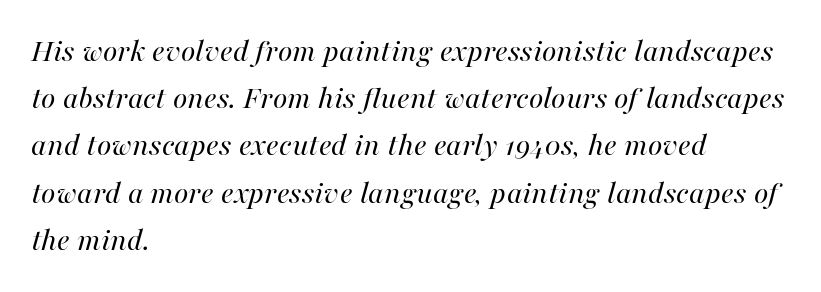
The image shows 33 px regular-weight type, italic (leaning right); set left-aligned, normal line spacing (1.43x), normal letter spacing, not underlined; high stroke contrast and a medium x-height.
